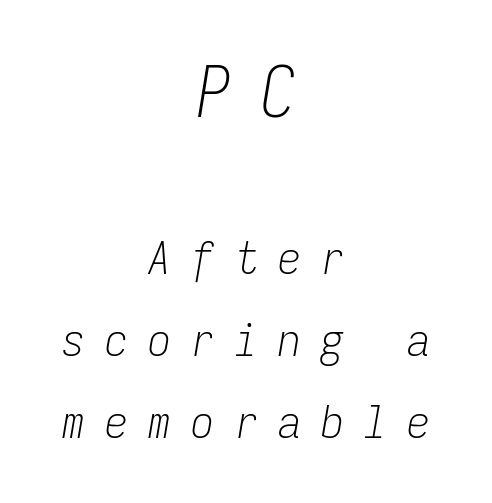
{"italic": "yes", "lean": "right", "slant_degrees": 9, "bold": "no", "weight": "light", "width": "condensed", "stroke_contrast": "low", "x_height": "medium", "monospaced": "yes", "underline": "no", "align": "center", "line_spacing_ratio": 1.79, "letter_spacing": "wide", "letter_spacing_em": 0.44, "larger_block": "first", "size_ratio": 1.5, "glyph_px": 69}
